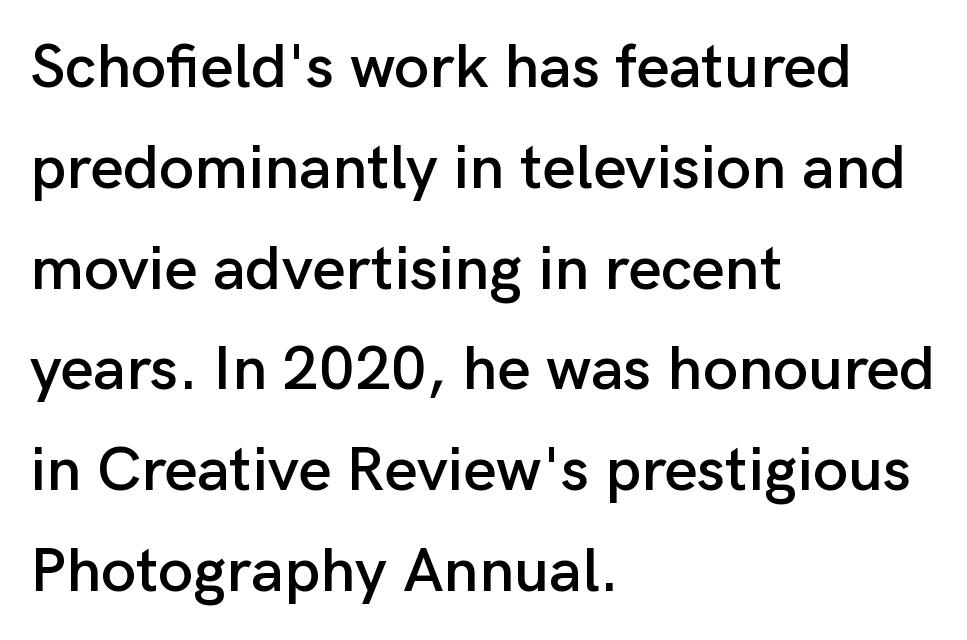
Q: Is the text italic (slanted)? A: No, it is upright.
Q: Is the typeface a serif or a sans-serif typeface? A: Sans-serif.
Q: Is the text underlined? A: No.
Q: How is the paragraph aligned? A: Left-aligned.
Q: Is the spacing between letters normal or unusually wide? A: Normal.
Q: Is the spacing between lines tight, normal or loose? A: Normal.
Q: Width (condensed, normal, or wide)? A: Normal.
Q: Stroke contrast? A: Low.
Q: x-height? A: Medium.
Q: Monospaced? A: No.
